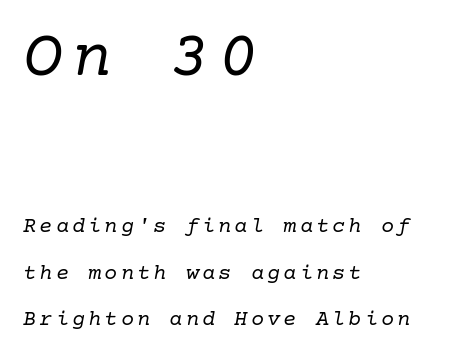
To sum up the face: it has serifs. A light-to-regular cut is what we see here. Observe the lean: these are italic letterforms. Alignment: flush left. The block of text is sparse from top to bottom, with ample space between rows. Words float on clear page, feet unadorned.
